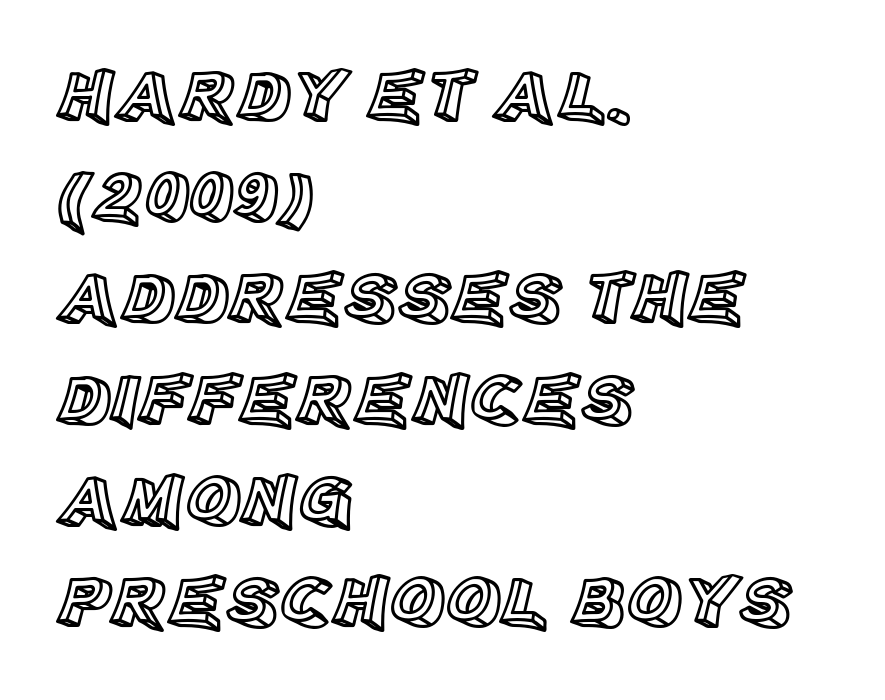
{"width": "normal", "x_height": "large", "monospaced": "no", "underline": "no", "align": "left", "line_spacing": "normal", "line_spacing_ratio": 1.35, "letter_spacing": "normal", "letter_spacing_em": 0.0, "glyph_px": 75}
